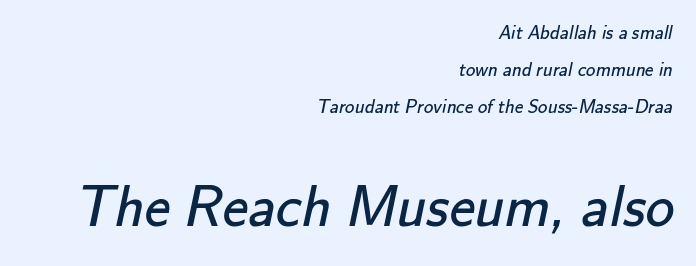
Q: Is the text bold? A: No.
Q: Is the typeface a serif or a sans-serif typeface? A: Sans-serif.
Q: Is the text underlined? A: No.
Q: How is the paragraph aligned? A: Right-aligned.
Q: Is the spacing between letters normal or unusually wide? A: Normal.
Q: Is the spacing between lines tight, normal or loose? A: Loose.
Q: Which block of text is set in a larger size, the first (top) or the second (bottom)? A: The second (bottom) one.
Q: Width (condensed, normal, or wide)? A: Normal.
Q: Stroke contrast? A: Low.
Q: x-height? A: Small.
Q: Monospaced? A: No.
